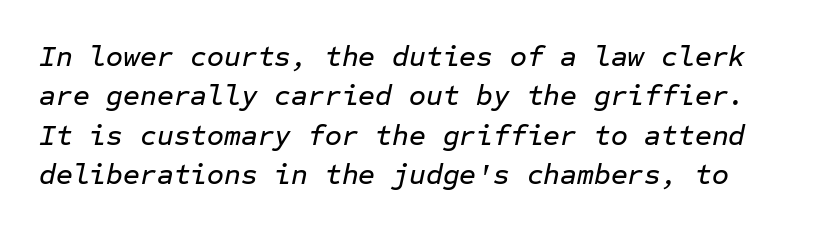
The whole block is typeset with a tilt. The rows are spaced the way most documents space them. The face used here is monospaced, like something from a code editor. Observe the ordinary spacing: letters are neighbours, not strangers. The strip under each line holds only bare page.
